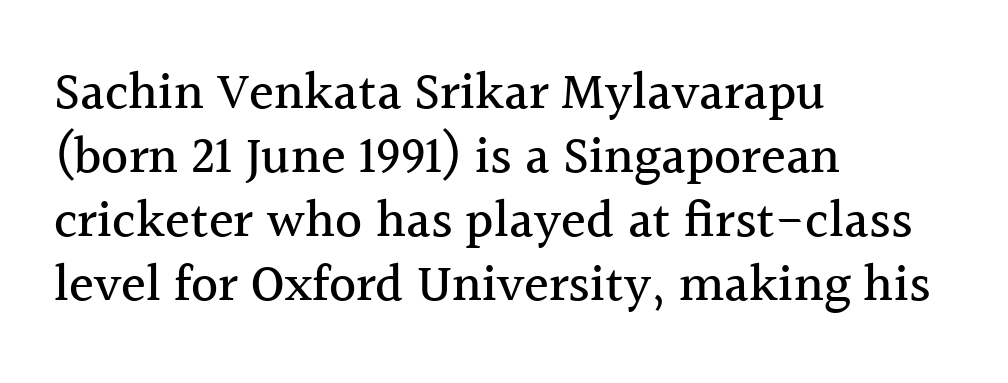
Leftover space on each line is placed entirely after the last word. Quick note: not italic, upright. Think of a printed novel: that variable character pitch is what you see here. Stroke terminals: seriffed.
